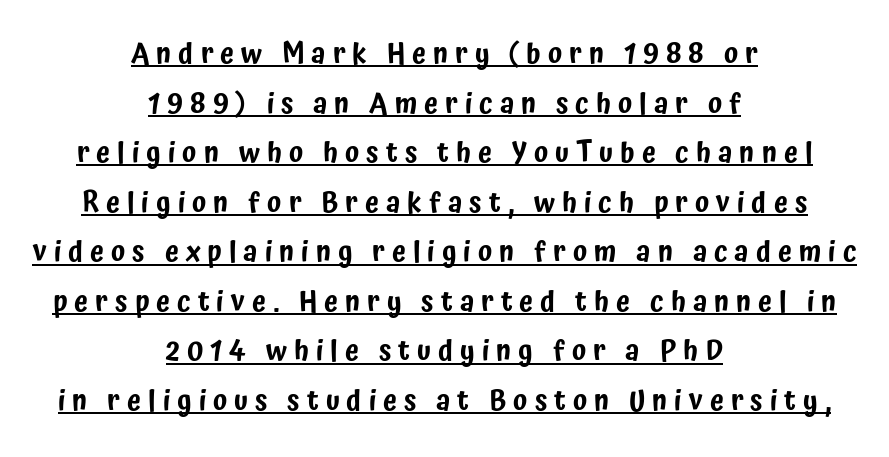
{"serif": "no", "italic": "no", "width": "condensed", "stroke_contrast": "low", "x_height": "medium", "monospaced": "no", "underline": "yes", "align": "center", "line_spacing_ratio": 1.77, "letter_spacing": "wide", "letter_spacing_em": 0.25, "glyph_px": 28}
